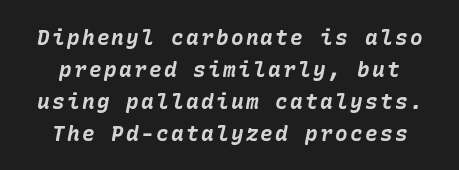
Q: Is the text bold? A: Yes.
Q: Is the text italic (slanted)? A: Yes, it leans right by about 10 degrees.
Q: Is the text underlined? A: No.
Q: How is the paragraph aligned? A: Centered.
Q: Is the spacing between lines tight, normal or loose? A: Normal.
